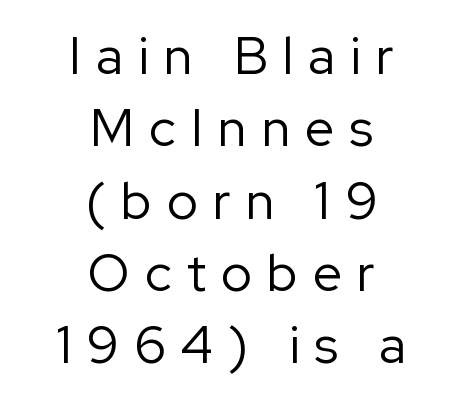
{"serif": "no", "italic": "no", "bold": "no", "weight": "regular", "width": "normal", "stroke_contrast": "low", "x_height": "medium", "monospaced": "no", "underline": "no", "align": "center", "line_spacing": "normal", "line_spacing_ratio": 1.39, "letter_spacing": "wide", "letter_spacing_em": 0.29, "glyph_px": 52}
